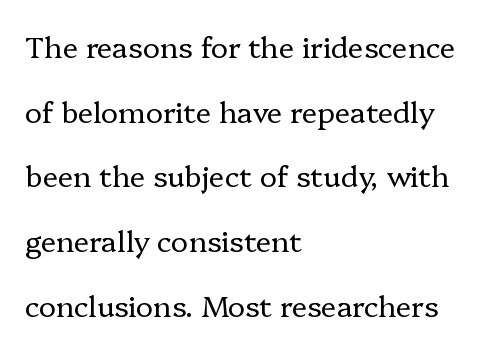
The image shows 29 px regular-weight serif type, upright; set left-aligned, loose line spacing (2.23x), normal letter spacing, not underlined; low stroke contrast and a medium x-height.
